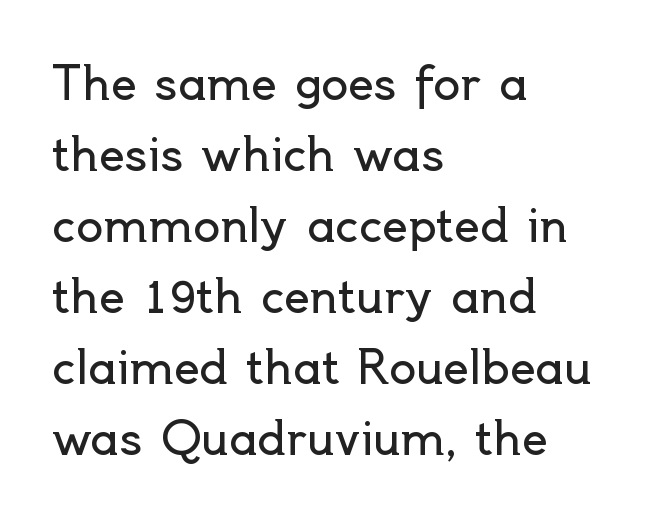
Q: Is the text bold? A: No.
Q: Is the text italic (slanted)? A: No, it is upright.
Q: Is the typeface a serif or a sans-serif typeface? A: Sans-serif.
Q: Is the text underlined? A: No.
Q: How is the paragraph aligned? A: Left-aligned.
Q: Is the spacing between letters normal or unusually wide? A: Normal.
Q: Is the spacing between lines tight, normal or loose? A: Normal.
Q: Width (condensed, normal, or wide)? A: Normal.
Q: x-height? A: Small.
Q: Monospaced? A: No.
